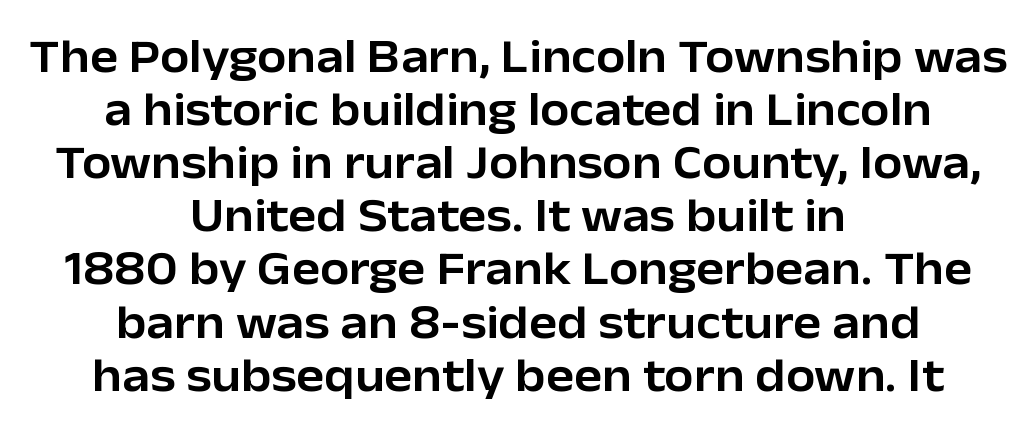
Clear beneath every line of the passage. Leftover space on each line is divided equally before and after the words. The horizontal fit of the characters is conventional and even. The letters advance in unequal steps, a hallmark of proportional type. This sample uses an upright cut, with every glyph sitting square on the baseline.
